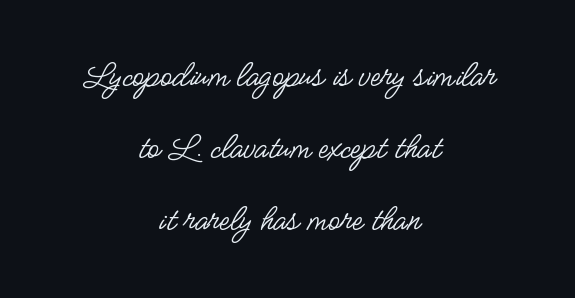
{"serif": "no", "bold": "no", "weight": "regular", "width": "condensed", "stroke_contrast": "low", "x_height": "small", "monospaced": "no", "underline": "no", "align": "center", "line_spacing": "loose", "line_spacing_ratio": 1.9, "letter_spacing": "normal", "letter_spacing_em": 0.0, "glyph_px": 38}
